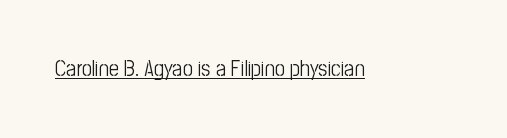
Does a line run under the words? Yes, clearly. Each word holds together tightly as a unit, with standard inter-letter gaps. When letters stand straight like this, we call the style roman or upright. Compared with a typical body face, this is equally light or lighter still.
